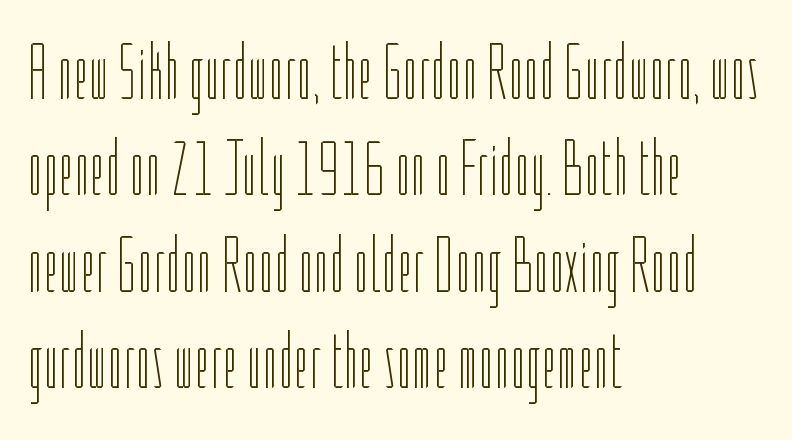
The image shows 79 px thin, condensed type, upright; set left-aligned, line spacing 1.22x, normal letter spacing, not underlined; low stroke contrast and a medium x-height.
